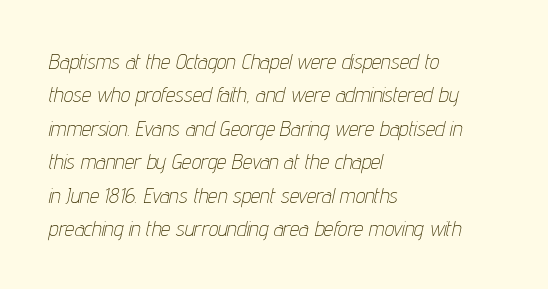
Leading matches the norm, producing a regular column. The face used here is rendered with its standard letterfit. Where is the straight margin? On the left. Underline: absent. Think standard paragraph weight, or any step lighter than that. Posture: slanted.
